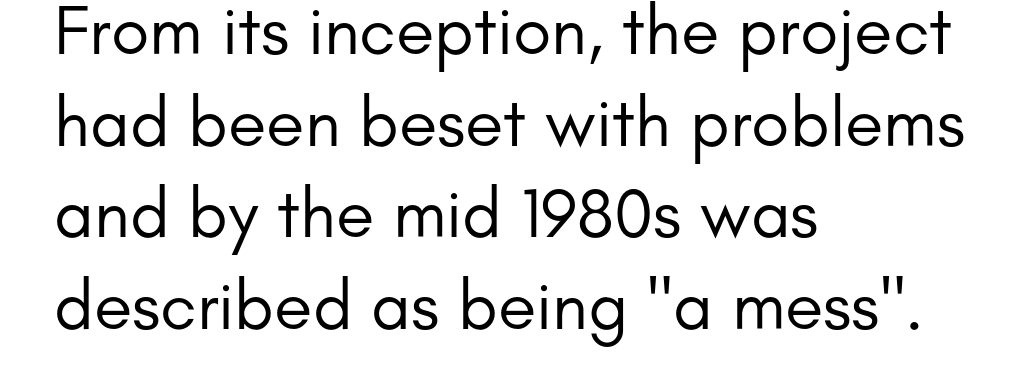
{"serif": "no", "italic": "no", "bold": "no", "weight": "regular", "width": "normal", "stroke_contrast": "low", "x_height": "small", "monospaced": "no", "underline": "no", "align": "left", "line_spacing": "normal", "line_spacing_ratio": 1.31, "letter_spacing": "normal", "letter_spacing_em": 0.0, "glyph_px": 70}
